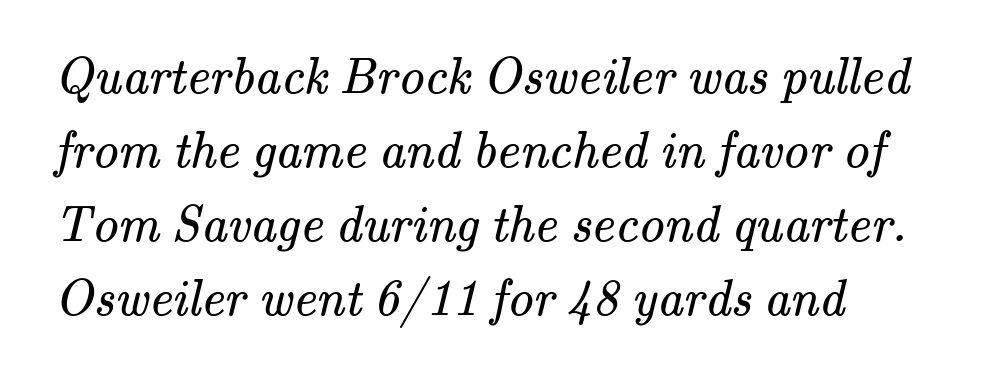
The image shows 51 px regular-weight serif type; set left-aligned, normal line spacing (1.45x), normal letter spacing, not underlined; medium stroke contrast and a small x-height.
